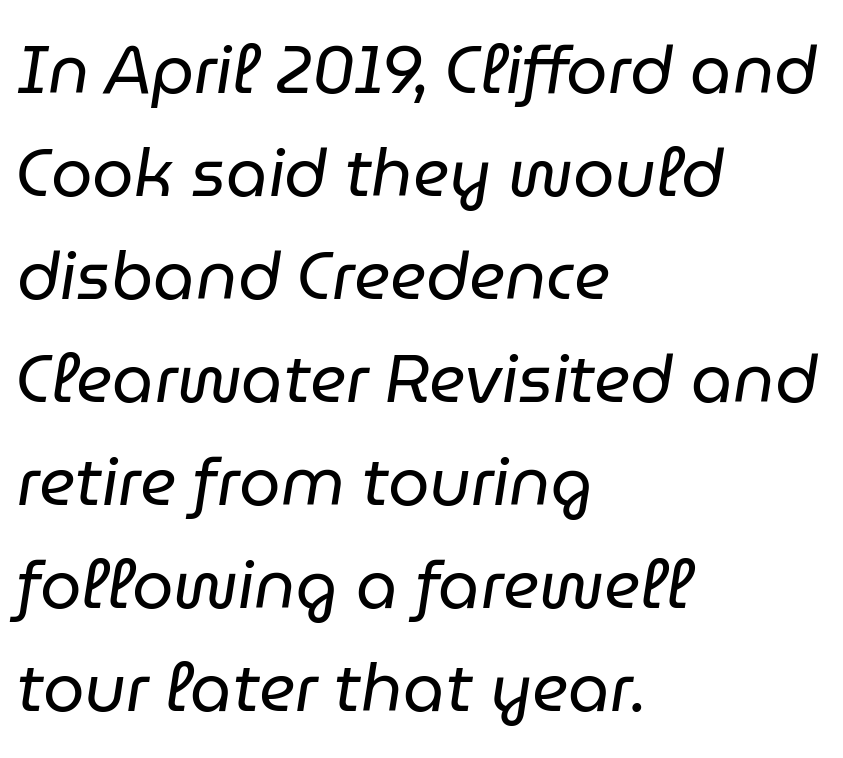
{"italic": "yes", "lean": "right", "slant_degrees": 9, "bold": "no", "weight": "regular", "width": "normal", "stroke_contrast": "low", "x_height": "medium", "monospaced": "no", "underline": "no", "align": "left", "line_spacing": "normal", "line_spacing_ratio": 1.56, "letter_spacing": "normal", "letter_spacing_em": 0.0, "glyph_px": 66}
